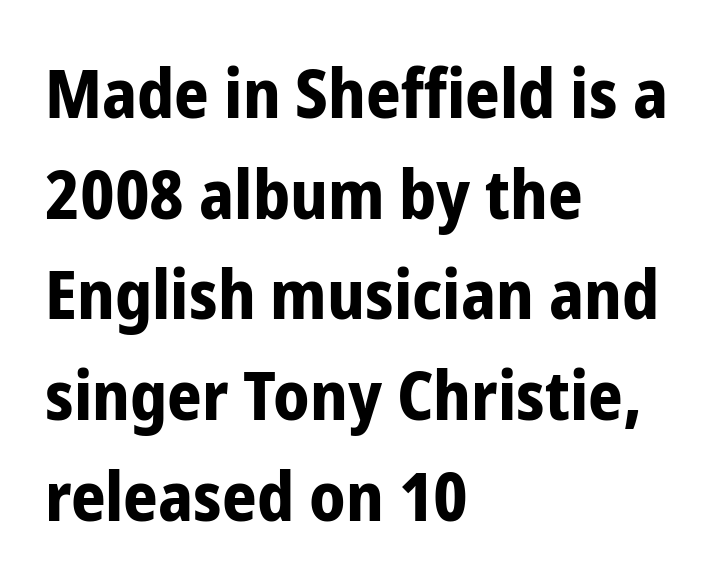
The image shows 68 px bold, condensed sans-serif type, upright; set left-aligned, normal line spacing (1.48x), normal letter spacing, not underlined; low stroke contrast and a medium x-height.
